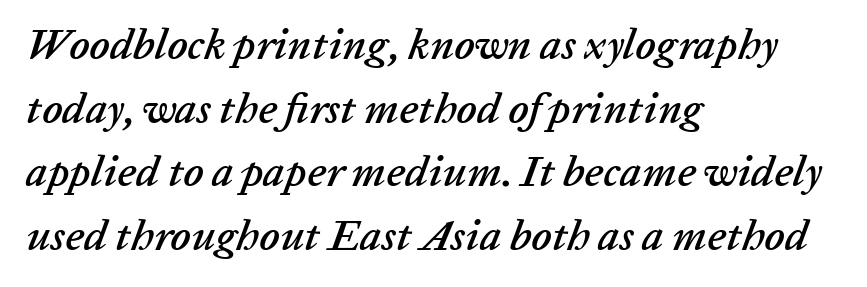
Looking at the ascenders, they clearly lean. Has an underline been added? It has not. The rows are spaced the way most documents space them. Does extra space separate the letters? No, they use regular spacing. Alignment: flush left.
